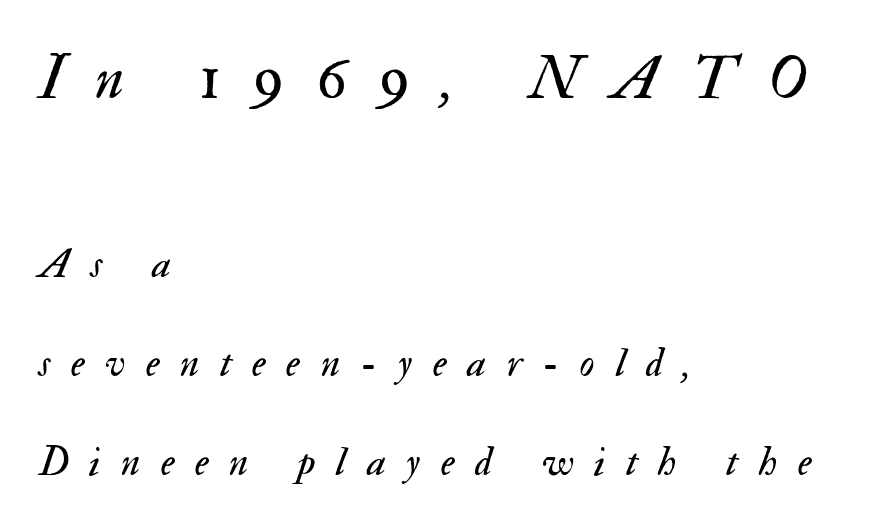
{"italic": "yes", "lean": "right", "slant_degrees": 17, "bold": "no", "weight": "regular", "width": "normal", "stroke_contrast": "medium", "x_height": "small", "monospaced": "no", "underline": "no", "align": "left", "line_spacing": "loose", "line_spacing_ratio": 2.41, "letter_spacing": "wide", "letter_spacing_em": 0.5, "larger_block": "first", "size_ratio": 1.51, "glyph_px": 62}
